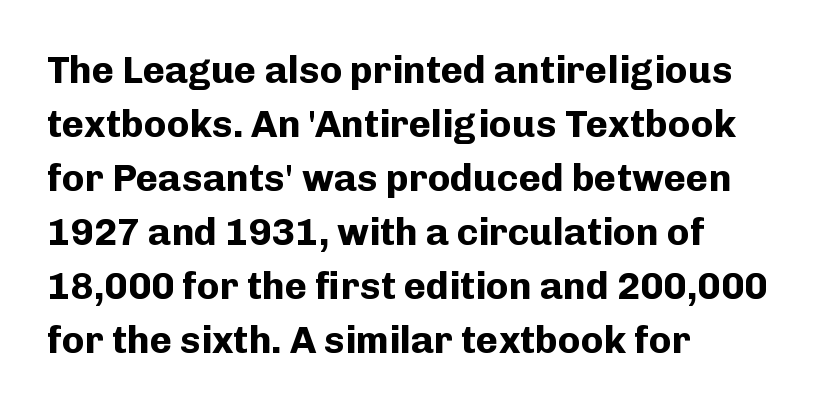
Italic? Not at all — the glyphs are vertical. Here the glyphs are tracked normally, forming tight word shapes. Is this a sans? Yes — the strokes have no serifs. Decoration check: the copy has no underline. The rendering anchors every line to the left-hand side. Proportional: the letters do not fall into vertical columns.
